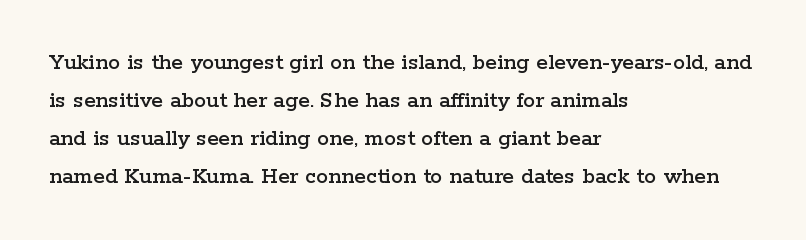
Q: Is the text italic (slanted)? A: No, it is upright.
Q: Is the text underlined? A: No.
Q: How is the paragraph aligned? A: Left-aligned.
Q: Is the spacing between letters normal or unusually wide? A: Normal.
Q: Is the spacing between lines tight, normal or loose? A: Normal.
